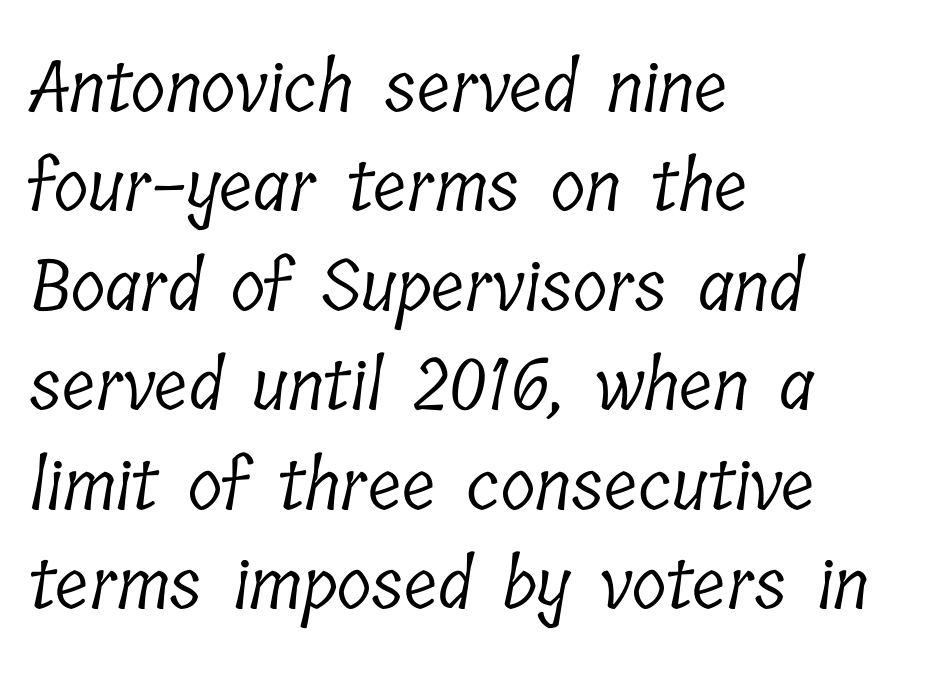
{"serif": "yes", "bold": "no", "weight": "light", "width": "condensed", "stroke_contrast": "low", "x_height": "medium", "monospaced": "no", "underline": "no", "align": "left", "line_spacing": "normal", "line_spacing_ratio": 1.4, "letter_spacing": "normal", "letter_spacing_em": 0.0, "glyph_px": 71}
